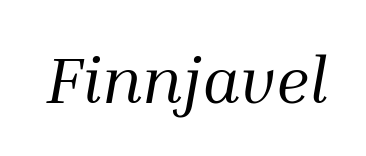
Check under the words: just untouched page. The passage shown leans; its letterforms are oblique. Compared with a typical body face, this is equally light or lighter still. The rendering shows small feet on the letterforms — a serif design. The passage shown has conventional tracking throughout.
